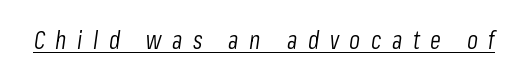
Q: Is the text bold? A: No.
Q: Is the text italic (slanted)? A: Yes, it leans right by about 8 degrees.
Q: Is the text underlined? A: Yes.
Q: Is the spacing between letters normal or unusually wide? A: Unusually wide.
